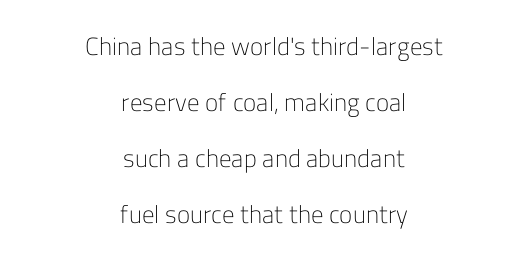
Q: Is the text bold? A: No.
Q: Is the text italic (slanted)? A: No, it is upright.
Q: Is the text underlined? A: No.
Q: How is the paragraph aligned? A: Centered.
Q: Is the spacing between letters normal or unusually wide? A: Normal.
Q: Is the spacing between lines tight, normal or loose? A: Loose.
